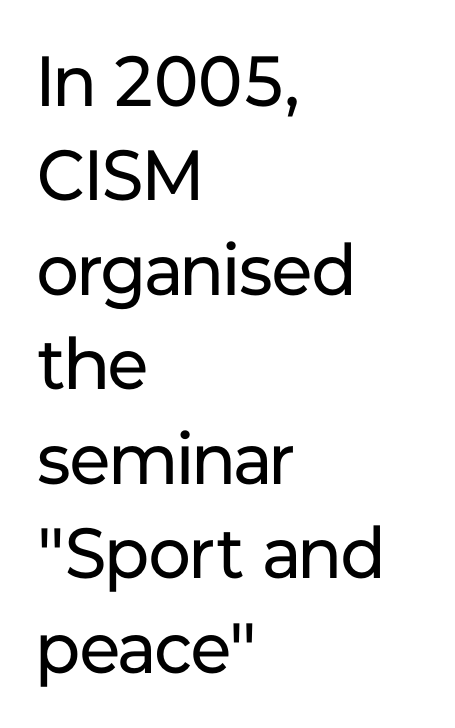
Visually the block forms a straight wall on the left and a jagged coastline on the right. Short note: letters normally spaced. Think standard paragraph weight, or any step lighter than that. Nothing sits at the stroke ends, so this counts as sans-serif. Regular leading.
